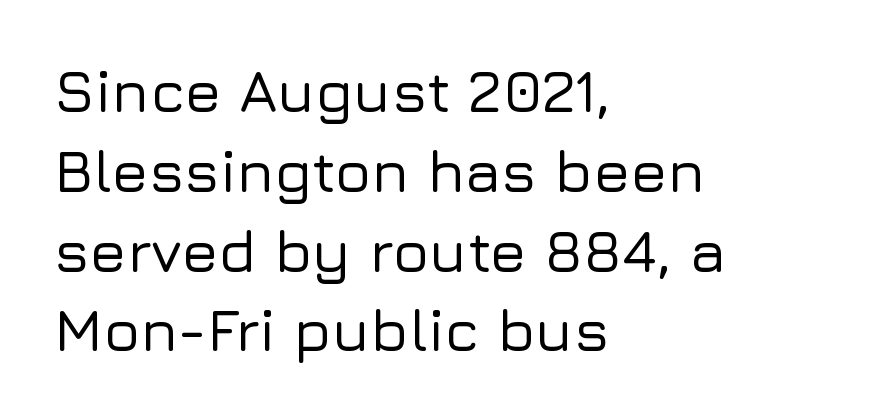
Q: Is the text italic (slanted)? A: No, it is upright.
Q: Is the typeface a serif or a sans-serif typeface? A: Sans-serif.
Q: Is the text underlined? A: No.
Q: How is the paragraph aligned? A: Left-aligned.
Q: Is the spacing between letters normal or unusually wide? A: Normal.
Q: Is the spacing between lines tight, normal or loose? A: Normal.
Q: Width (condensed, normal, or wide)? A: Normal.
Q: Stroke contrast? A: Low.
Q: x-height? A: Medium.
Q: Monospaced? A: No.
